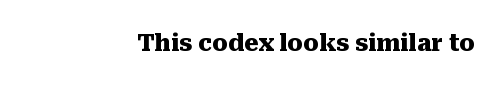
{"italic": "no", "bold": "yes", "underline": "no", "letter_spacing": "normal", "letter_spacing_em": 0.0, "glyph_px": 23}
